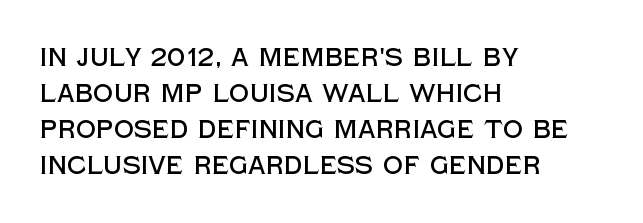
{"italic": "no", "underline": "no", "align": "left", "line_spacing": "normal", "line_spacing_ratio": 1.44, "letter_spacing": "normal", "letter_spacing_em": 0.0, "glyph_px": 25}
